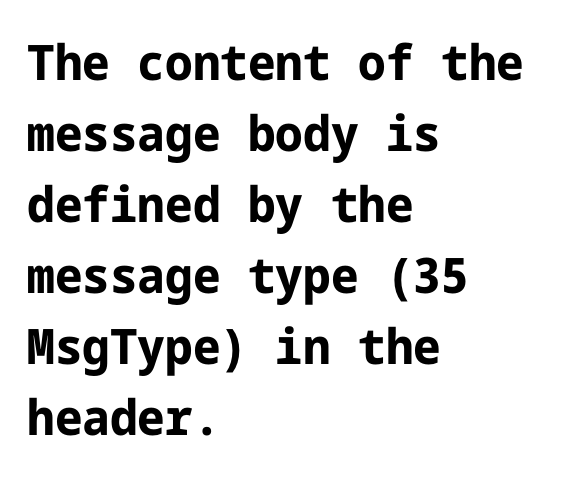
The lines are quadded left. The letters carry no serifs — their stems end cleanly without finishing strokes. You'd pick this weight for a headline — it's a proper bold. The letterforms sit shoulder to shoulder at normal distance. Notice how the stems are strictly vertical — no italics here. Line spacing here is normal.
